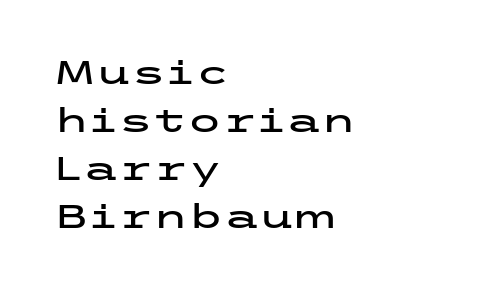
Q: Is the text italic (slanted)? A: No, it is upright.
Q: Is the typeface a serif or a sans-serif typeface? A: Sans-serif.
Q: Is the text underlined? A: No.
Q: How is the paragraph aligned? A: Left-aligned.
Q: Is the spacing between letters normal or unusually wide? A: Normal.
Q: Is the spacing between lines tight, normal or loose? A: Normal.
Q: Width (condensed, normal, or wide)? A: Wide.
Q: Stroke contrast? A: Low.
Q: x-height? A: Medium.
